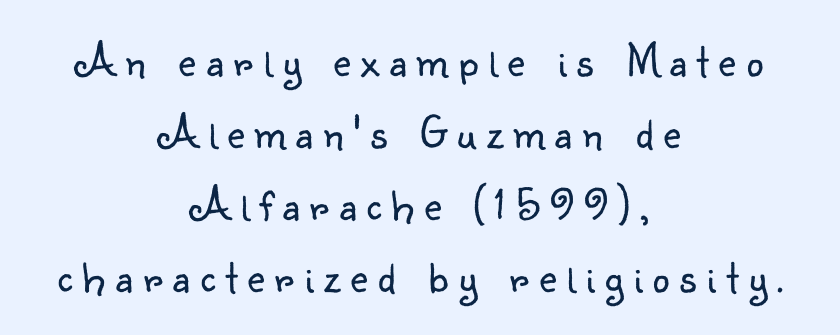
The rendering uses natural spacing where letterforms have individual widths. Counters stay open thanks to moderate or lighter strokes. Type without underlining. The rendering positions every line midway between the sides.
